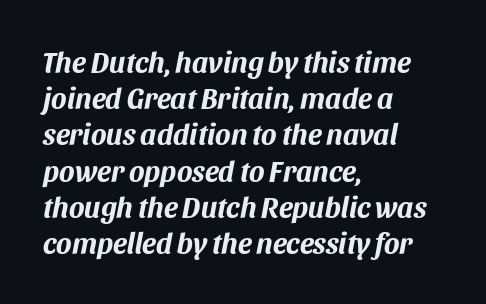
{"italic": "yes", "lean": "right", "slant_degrees": 11, "bold": "yes", "weight": "bold", "width": "normal", "stroke_contrast": "medium", "x_height": "large", "monospaced": "no", "underline": "no", "align": "left", "line_spacing": "normal", "line_spacing_ratio": 1.25, "letter_spacing": "normal", "letter_spacing_em": 0.0, "glyph_px": 29}
